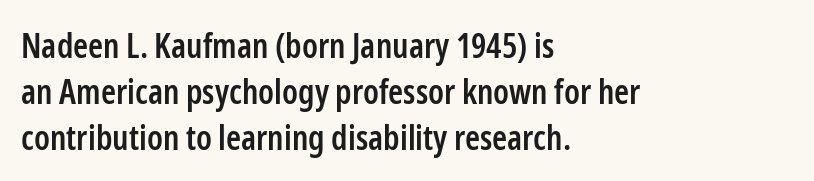
Compared with an ordinary text face, these strokes are moderately heavier — a semibold. You could call the tracking neutral — neither tight nor loose. Quick note: underline off. The font family rendered here belongs to the sans-serif group. Here the designer chose a conventional face with non-uniform glyph widths. The font's upright variant was chosen for this text.
